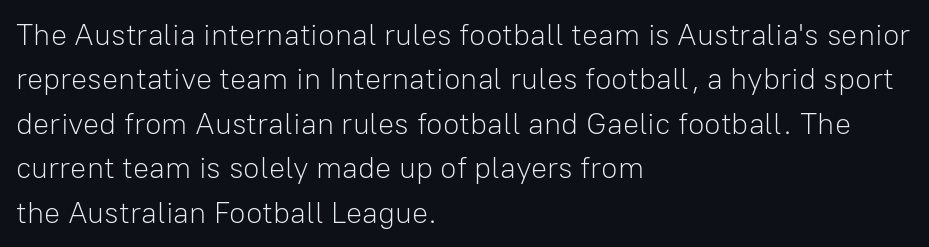
{"serif": "no", "italic": "no", "bold": "no", "weight": "light", "width": "normal", "stroke_contrast": "low", "x_height": "medium", "monospaced": "no", "underline": "no", "align": "left", "line_spacing": "normal", "line_spacing_ratio": 1.48, "letter_spacing": "normal", "letter_spacing_em": 0.0, "glyph_px": 30}
